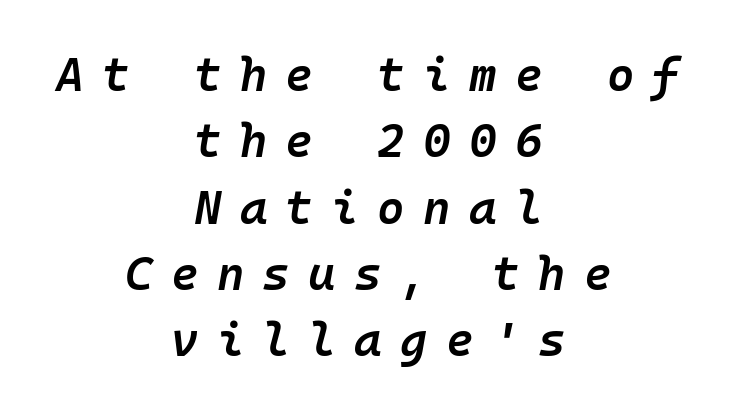
The image shows 47 px semibold type, italic (leaning right), monospaced; set centered, normal line spacing (1.41x), unusually wide letter spacing (+0.39 em), not underlined; low stroke contrast and a medium x-height.
